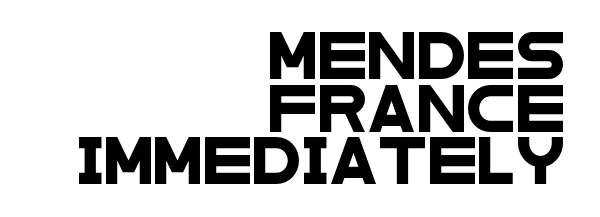
{"serif": "no", "width": "wide", "stroke_contrast": "low", "x_height": "large", "monospaced": "no", "underline": "no", "align": "right", "line_spacing_ratio": 1.17, "letter_spacing": "normal", "letter_spacing_em": 0.0, "glyph_px": 45}
